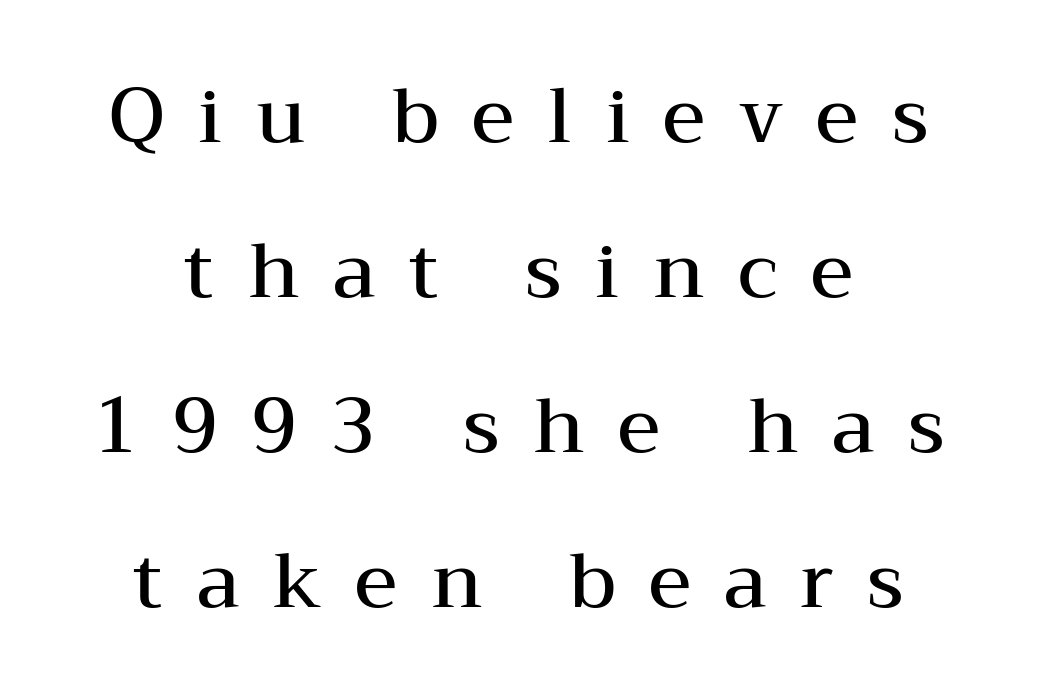
Caption: expanded tracking, letters set apart. The strip under each line holds only bare page. The line-height multiplier appears high, well above default. You can tell from the footed stems that serif type was used.
